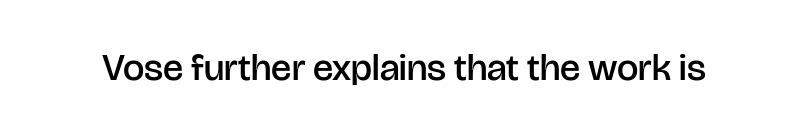
Beneath every word, the page is bare. Firm but not heavy-handed strokes: this text is semibold. Varying glyph widths throughout — classic text-font behaviour. Standard letterfit; no display-style spreading of the glyphs. The lettering stays uniformly vertical, giving the passage a roman look. Is this a sans? Yes — the strokes have no serifs.
